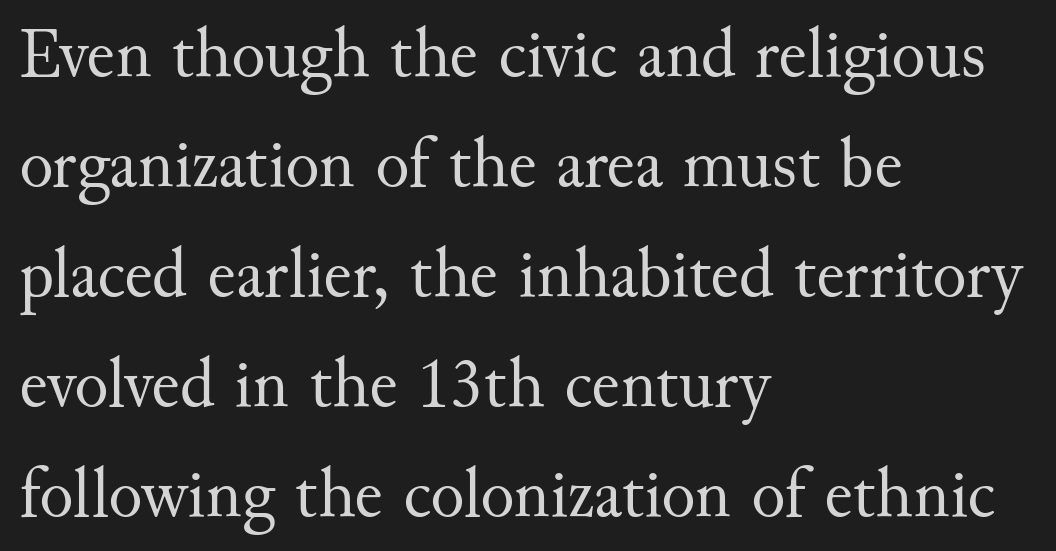
The image shows 71 px regular-weight serif type, upright; set left-aligned, normal line spacing (1.55x), normal letter spacing, not underlined; medium stroke contrast and a small x-height.
